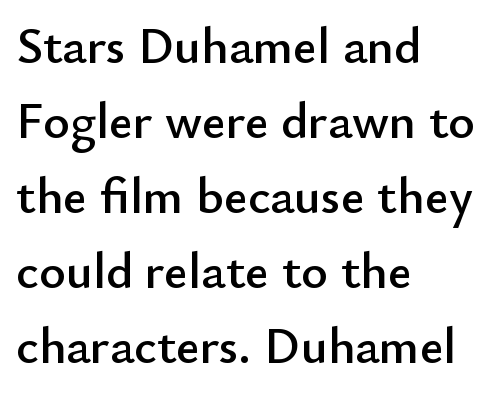
Unlike a traditional serif, this face leaves its strokes unadorned. Whoever set this chose a conventional vertical rhythm. Notice how the stems are strictly vertical — no italics here. The passage is arranged the way most books set body copy — flush left.
